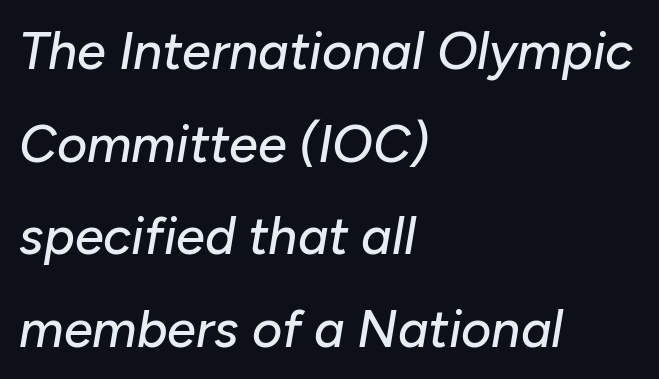
The image shows 52 px text type, italic (leaning right); set left-aligned, line spacing 1.78x, normal letter spacing, not underlined; low stroke contrast and a medium x-height.
